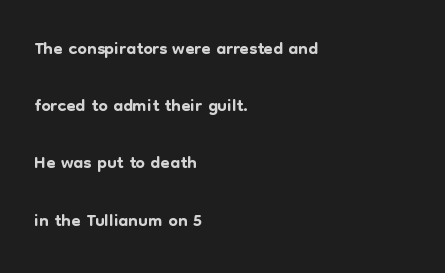
Each word holds together tightly as a unit, with standard inter-letter gaps. Is the block centered? No — it sits flush against the left margin. The type sits square on the baseline with zero lean. Just letters on the line, the space beneath them empty. Regarding leading, the lines here are spaced well apart.
